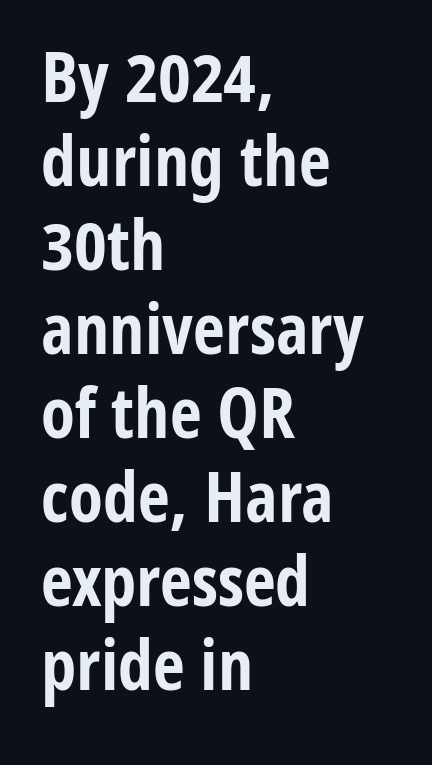
The face used here is proportionally spaced, like ordinary book or web type. The rendering anchors every line to the left-hand side. Letters rest on an invisible, unmarked baseline. The lettering stays uniformly vertical, giving the passage a roman look.
